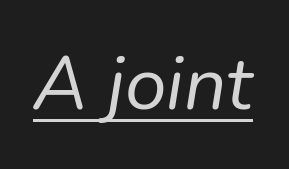
Q: Is the text bold? A: No.
Q: Is the text italic (slanted)? A: Yes, it leans right by about 9 degrees.
Q: Is the text underlined? A: Yes.
Q: Is the spacing between letters normal or unusually wide? A: Normal.
Q: Width (condensed, normal, or wide)? A: Normal.
Q: Stroke contrast? A: Low.
Q: x-height? A: Medium.
Q: Monospaced? A: No.
